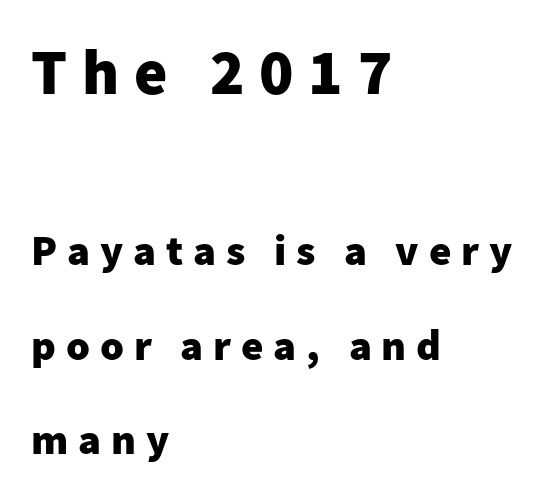
The image shows 64 px heavy sans-serif type, upright; set left-aligned, loose line spacing (2.19x), unusually wide letter spacing (+0.23 em), not underlined; the first (top) block is 1.49x larger; low stroke contrast and a medium x-height.
